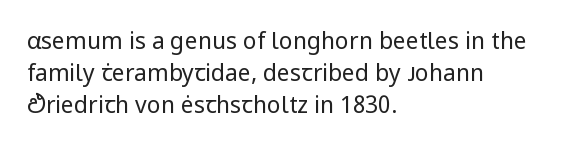
Caption: standard tracking, unaltered. Does the leading feel generous? No, just average. The lines are quadded left. Check the space under the baseline: it is left empty.
